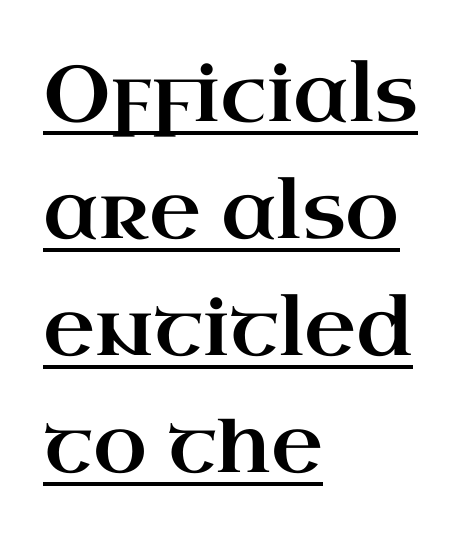
The image shows 79 px wide serif type, upright; set left-aligned, normal line spacing (1.48x), normal letter spacing, underlined; high stroke contrast and a small x-height.
